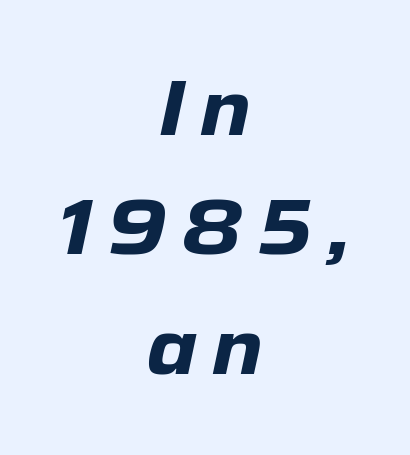
The image shows 78 px heavy type, italic (leaning right); set centered, normal line spacing (1.53x), not underlined; low stroke contrast and a medium x-height.
